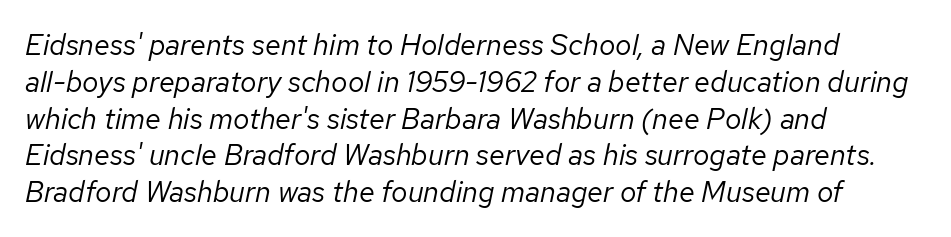
{"italic": "yes", "lean": "right", "slant_degrees": 12, "bold": "no", "weight": "regular", "width": "normal", "stroke_contrast": "low", "x_height": "medium", "monospaced": "no", "underline": "no", "align": "left", "line_spacing": "normal", "line_spacing_ratio": 1.27, "letter_spacing": "normal", "letter_spacing_em": 0.0, "glyph_px": 29}
